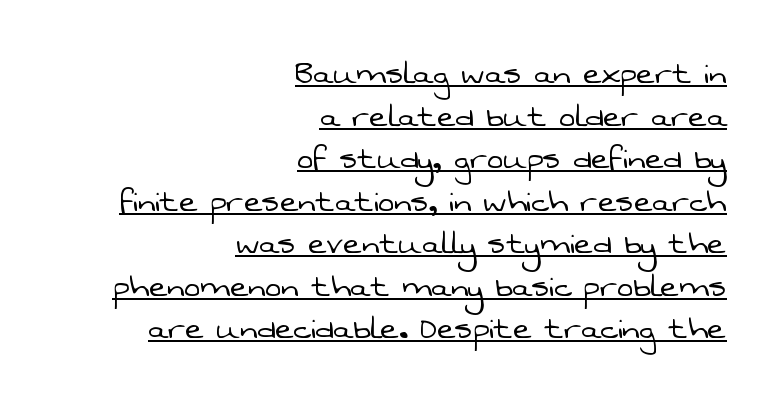
The image shows 39 px light sans-serif type; set right-aligned, tight line spacing (1.09x), normal letter spacing, underlined; low stroke contrast and a medium x-height.
